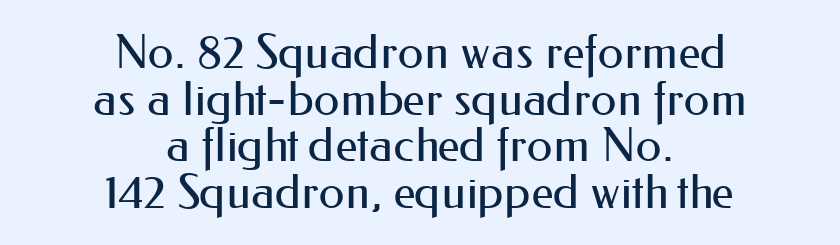
Notice how descenders almost collide with the ascenders below — that's tight leading. No heavy texture on the line: the type isn't bold. There is no visible air inserted between adjacent glyphs. Look at the bottom of the vertical strokes: they stop flat, with no serifs. Designer's note — italics off, roman on. The passage shown is typed in a proportional face where columns would drift.
